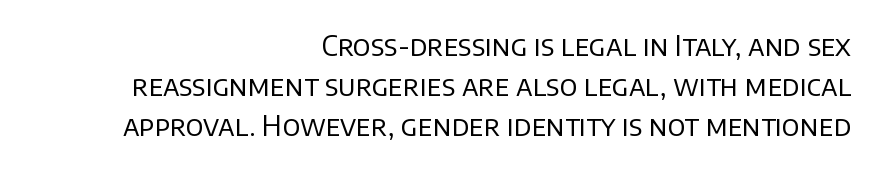
{"serif": "no", "italic": "no", "bold": "no", "weight": "regular", "width": "normal", "stroke_contrast": "low", "x_height": "large", "monospaced": "no", "underline": "no", "align": "right", "line_spacing": "normal", "line_spacing_ratio": 1.42, "letter_spacing": "normal", "letter_spacing_em": 0.0, "glyph_px": 28}
